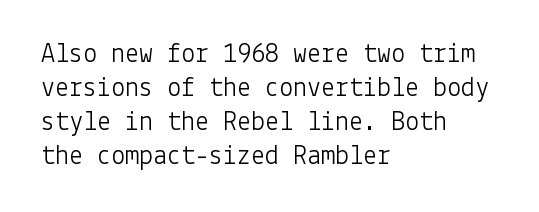
Beneath every word, the page is bare. Counters stay open thanks to moderate or lighter strokes. The font's upright variant was chosen for this text. Stroke terminals: plain, sans-serif. Glyph-to-glyph distance matches everyday printed text. Line starts are locked; line ends wander.
